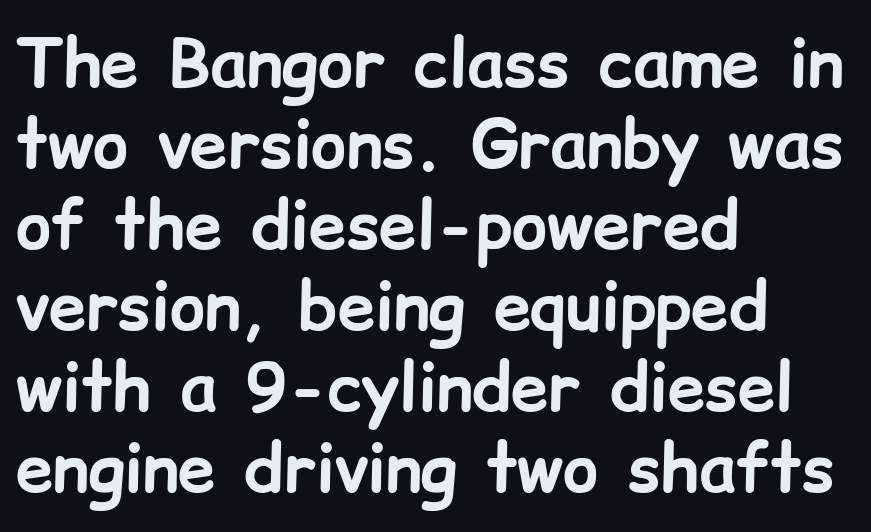
Letter spacing: default. Stroke terminals: plain, sans-serif. A typesetter would call this proportional, since set widths differ per character. Caption: multi-line text, flush left, ragged right. Each glyph is drawn with heavy, bold strokes. Quick note: not italic, upright.
